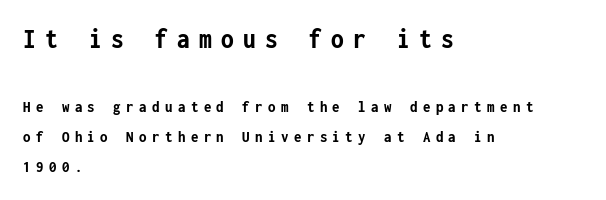
Do the letters lean? They stand straight. What stands out about the letter spacing? Its width — letters are far apart. On the weight axis this lands at bold, roughly 700. Regarding serifs, this sample does without them.
